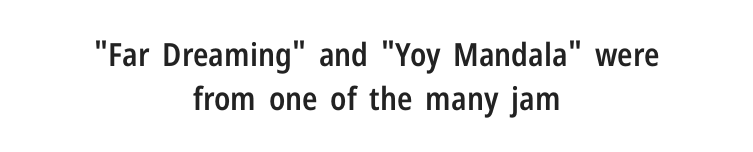
Q: Is the text bold? A: Semi-bold.
Q: Is the text italic (slanted)? A: No, it is upright.
Q: Is the typeface a serif or a sans-serif typeface? A: Sans-serif.
Q: Is the text underlined? A: No.
Q: How is the paragraph aligned? A: Centered.
Q: Is the spacing between letters normal or unusually wide? A: Normal.
Q: Is the spacing between lines tight, normal or loose? A: Normal.
Q: Width (condensed, normal, or wide)? A: Condensed.
Q: Stroke contrast? A: Low.
Q: x-height? A: Medium.
Q: Monospaced? A: No.
